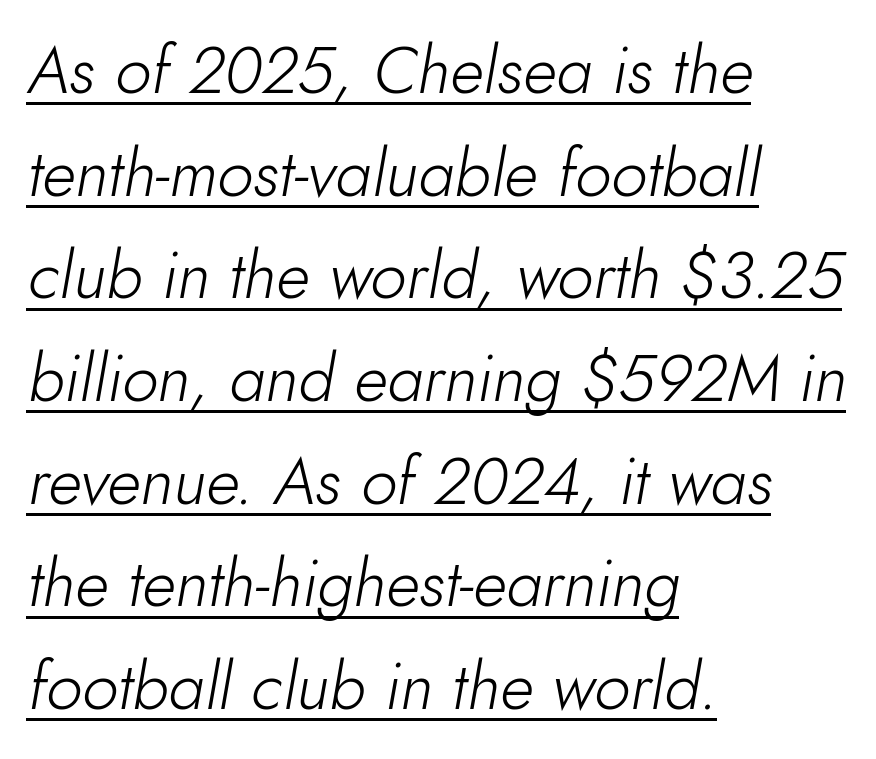
{"italic": "yes", "lean": "right", "slant_degrees": 10, "bold": "no", "weight": "light", "width": "normal", "stroke_contrast": "low", "x_height": "small", "monospaced": "no", "underline": "yes", "align": "left", "line_spacing": "normal", "line_spacing_ratio": 1.58, "letter_spacing": "normal", "letter_spacing_em": 0.0, "glyph_px": 65}
